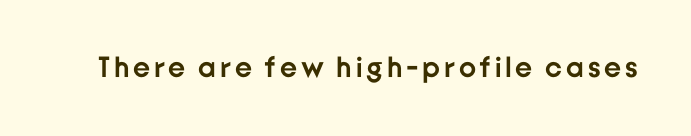
The image shows 29 px semibold sans-serif type, upright; set not underlined; low stroke contrast and a medium x-height.
